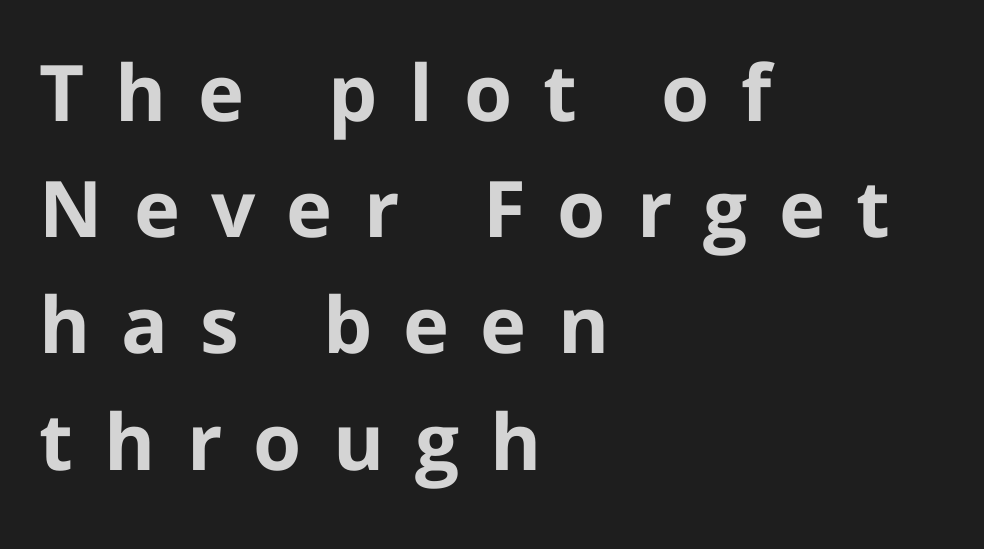
The rendering inserts visible extra space after every character. In CSS terms this would be text-align: left. Varying glyph widths throughout — classic text-font behaviour. Plain, unruled lines of type.
